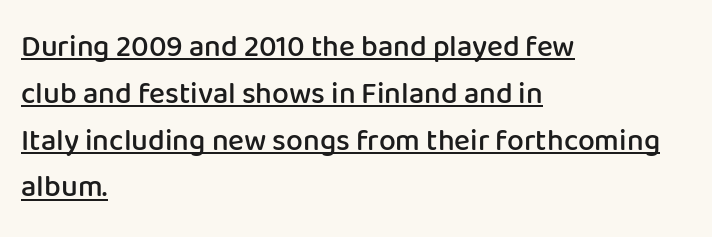
{"serif": "no", "italic": "no", "bold": "semi", "weight": "semibold", "width": "normal", "stroke_contrast": "low", "x_height": "medium", "monospaced": "no", "underline": "yes", "align": "left", "line_spacing": "normal", "line_spacing_ratio": 1.56, "letter_spacing": "normal", "letter_spacing_em": 0.0, "glyph_px": 30}
